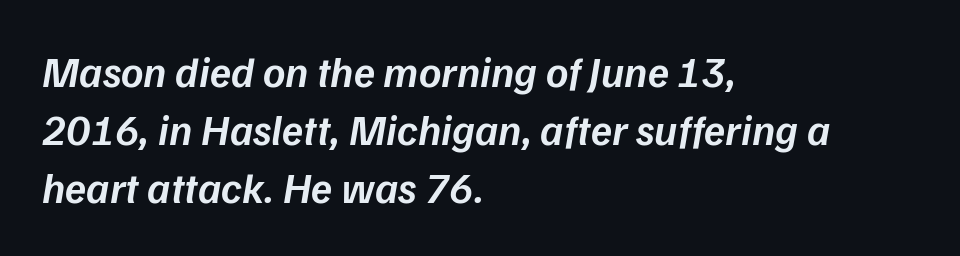
{"italic": "yes", "lean": "right", "slant_degrees": 9, "bold": "semi", "weight": "semibold", "width": "normal", "stroke_contrast": "low", "x_height": "medium", "monospaced": "no", "underline": "no", "align": "left", "line_spacing": "normal", "line_spacing_ratio": 1.35, "letter_spacing": "normal", "letter_spacing_em": 0.0, "glyph_px": 43}
